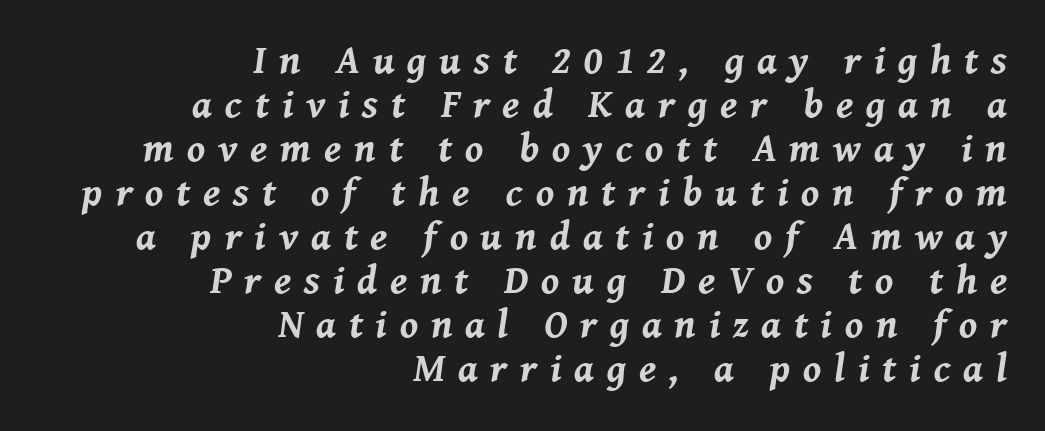
Proportional: the letters do not fall into vertical columns. Reading down the column, the eye jumps only a short way to each next line. The lines are quadded right. The typography opts for an oblique posture over an upright one. Set as a true bold cut, around the 700 mark. Spacing between characters has been opened up far beyond the box default.
